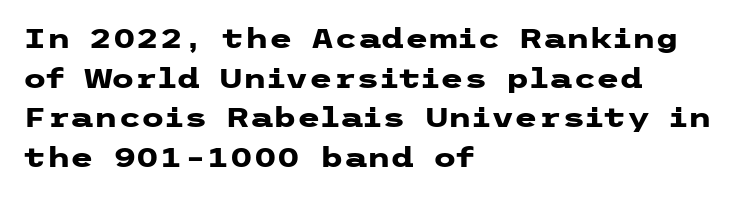
The glyphs are unaccompanied by any horizontal stroke below them. The characters look thick and weighty, a clear bold. Horizontally, the lines are justified to the leading edge only. Successive baselines arrive at the customary interval. Ordinary non-slanted type is in use.
